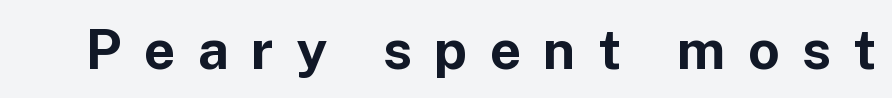
The image shows 55 px bold sans-serif type, upright; set unusually wide letter spacing (+0.4 em), not underlined; low stroke contrast and a medium x-height.
